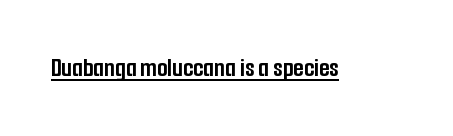
The letters stand straight up with perfectly vertical stems. Between one letter and the next there's only the usual sliver of space. Underlining? Definitely there. Strokes here are thick enough to call this a true bold.
